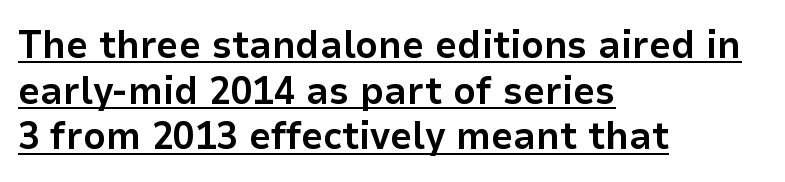
Nothing sits at the stroke ends, so this counts as sans-serif. This rendering features underlined lettering. Here the designer chose a conventional face with non-uniform glyph widths. Pretty heavy lettering here — definitely bold.
